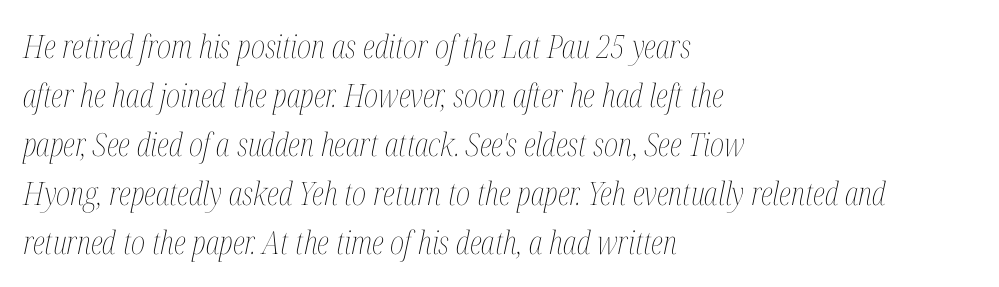
{"italic": "yes", "lean": "right", "slant_degrees": 12, "bold": "no", "weight": "thin", "width": "condensed", "stroke_contrast": "medium", "x_height": "medium", "monospaced": "no", "underline": "no", "align": "left", "line_spacing": "normal", "line_spacing_ratio": 1.53, "letter_spacing": "normal", "letter_spacing_em": 0.0, "glyph_px": 32}
